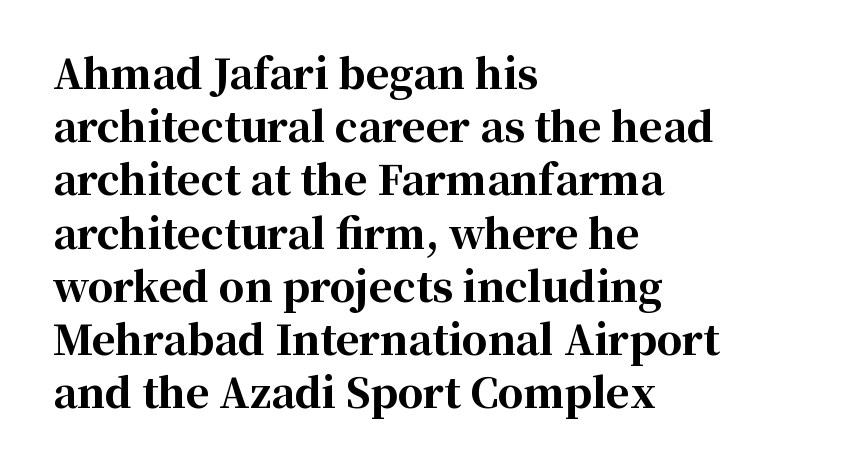
Typeset ragged right — the left edge is the straight one. Characters follow at the spacing the type designer built in. The lettering stays uniformly vertical, giving the passage a roman look. Note: serifs present on the glyphs. Each glyph is drawn with heavy, bold strokes.
